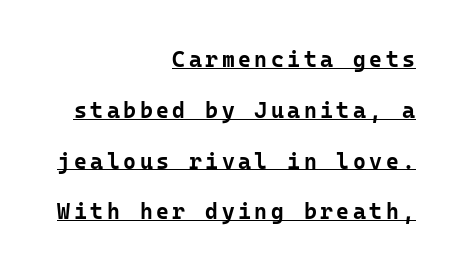
{"italic": "no", "bold": "yes", "underline": "yes", "align": "right", "line_spacing": "loose", "line_spacing_ratio": 2.31, "glyph_px": 22}
